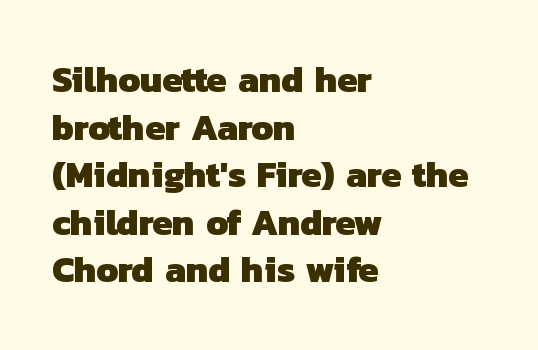
{"serif": "no", "bold": "yes", "weight": "heavy", "width": "normal", "stroke_contrast": "low", "x_height": "medium", "monospaced": "no", "underline": "no", "align": "left", "line_spacing": "normal", "line_spacing_ratio": 1.32, "letter_spacing": "normal", "letter_spacing_em": 0.0, "glyph_px": 36}
